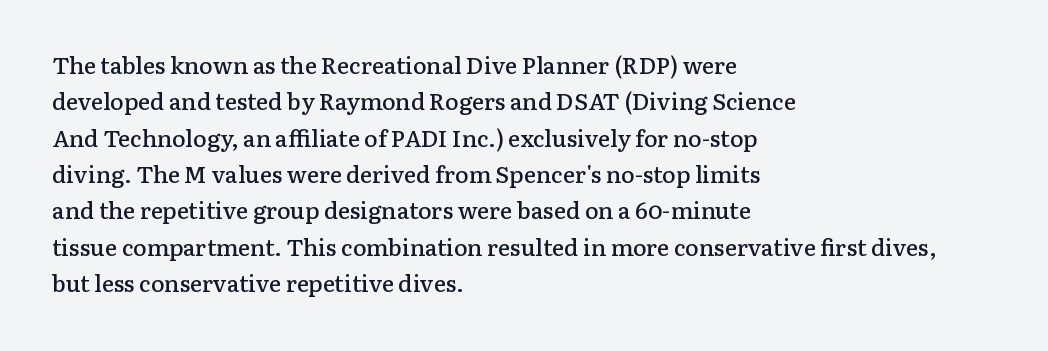
{"italic": "no", "bold": "semi", "underline": "no", "align": "left", "line_spacing": "normal", "line_spacing_ratio": 1.58, "letter_spacing": "normal", "letter_spacing_em": 0.0, "glyph_px": 23}
